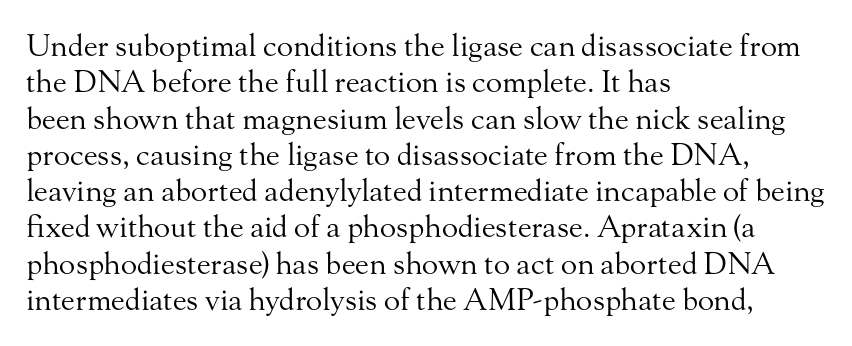
The image shows 30 px regular-weight serif type, upright; set left-aligned, line spacing 1.21x, normal letter spacing, not underlined; medium stroke contrast and a small x-height.
